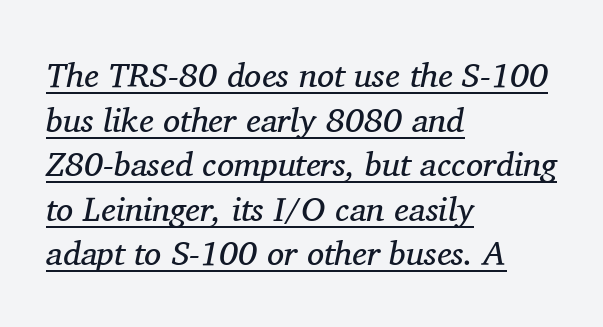
The image shows 34 px regular-weight serif type, italic (leaning right); set left-aligned, normal line spacing (1.31x), normal letter spacing, underlined; medium stroke contrast and a medium x-height.
